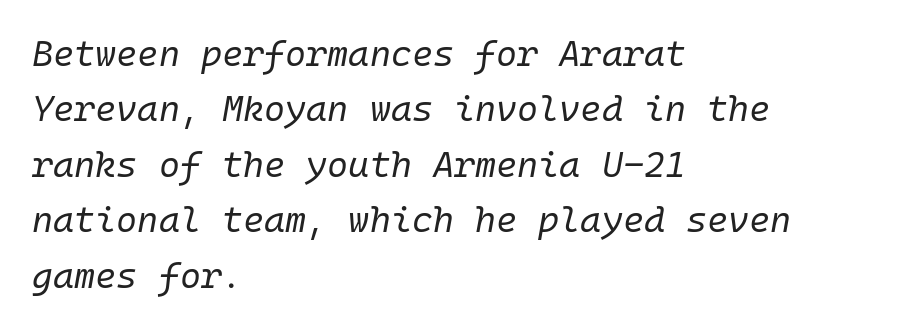
Q: Is the text bold? A: No.
Q: Is the text italic (slanted)? A: Yes, it leans right by about 10 degrees.
Q: Is the text underlined? A: No.
Q: How is the paragraph aligned? A: Left-aligned.
Q: Is the spacing between letters normal or unusually wide? A: Normal.
Q: Is the spacing between lines tight, normal or loose? A: Normal.
Q: Width (condensed, normal, or wide)? A: Normal.
Q: Stroke contrast? A: Low.
Q: x-height? A: Medium.
Q: Monospaced? A: Yes.
